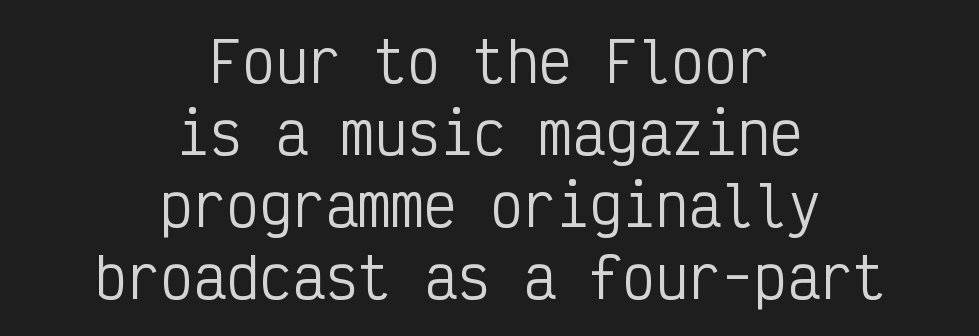
{"serif": "no", "italic": "no", "bold": "no", "weight": "regular", "width": "condensed", "stroke_contrast": "low", "x_height": "medium", "monospaced": "yes", "underline": "no", "align": "center", "line_spacing": "normal", "line_spacing_ratio": 1.31, "letter_spacing": "normal", "letter_spacing_em": 0.0, "glyph_px": 55}
